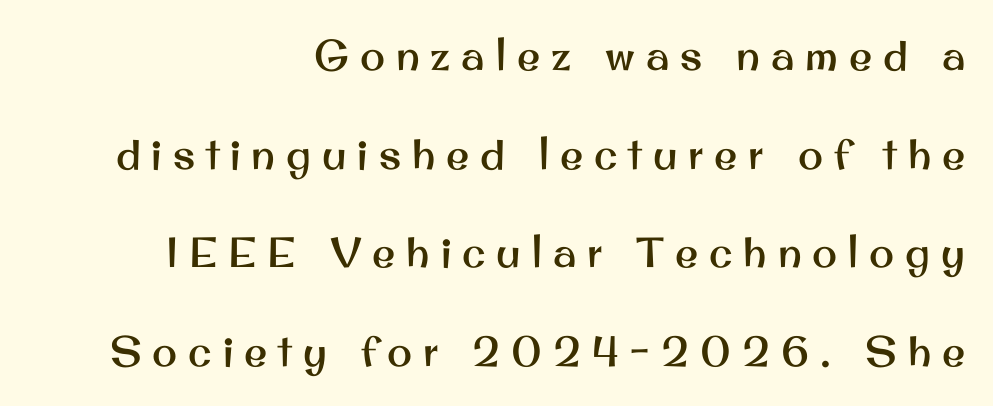
Q: Is the text italic (slanted)? A: No, it is upright.
Q: Is the typeface a serif or a sans-serif typeface? A: Sans-serif.
Q: Is the text underlined? A: No.
Q: How is the paragraph aligned? A: Right-aligned.
Q: Is the spacing between letters normal or unusually wide? A: Unusually wide.
Q: Is the spacing between lines tight, normal or loose? A: Loose.
Q: Width (condensed, normal, or wide)? A: Normal.
Q: Stroke contrast? A: Medium.
Q: x-height? A: Small.
Q: Monospaced? A: No.
